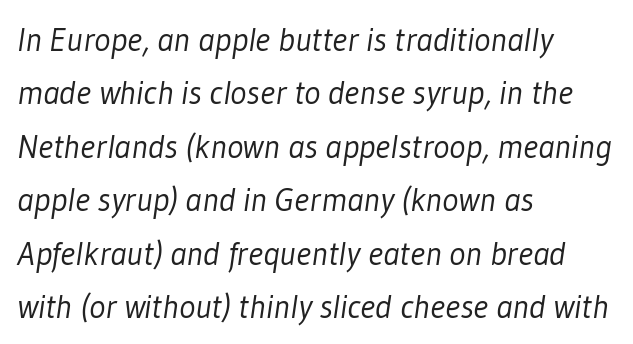
{"serif": "no", "bold": "no", "weight": "light", "width": "condensed", "stroke_contrast": "low", "x_height": "medium", "monospaced": "no", "underline": "no", "align": "left", "line_spacing": "normal", "line_spacing_ratio": 1.57, "letter_spacing": "normal", "letter_spacing_em": 0.0, "glyph_px": 34}
